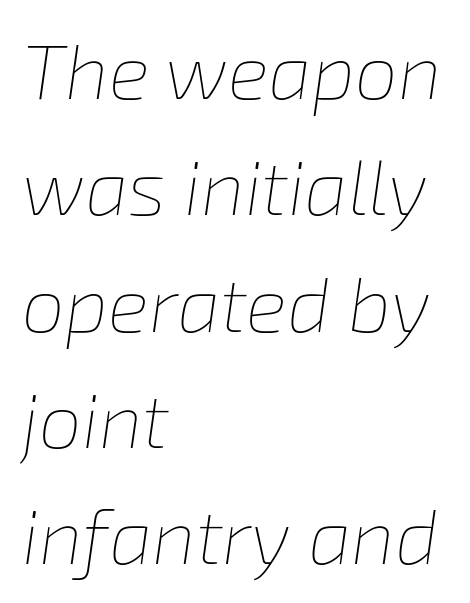
These lines are rendered in a variable-pitch font. These lines stack with their left ends in a neat column. A typesetter would call this leading conventional body-copy spacing. Is this a heavy cut? Hardly; it is regular or lighter. There's an unmistakable incline to the writing here. Unmarked baselines from the first word to the last.
